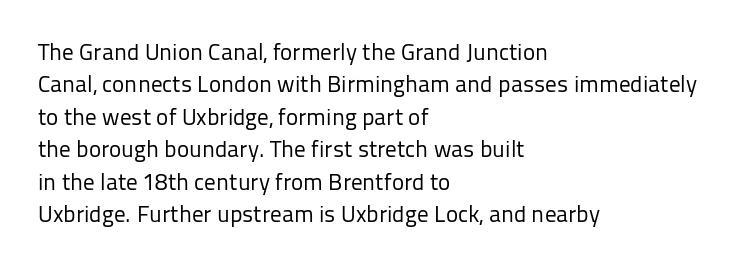
{"italic": "no", "bold": "no", "underline": "no", "align": "left", "line_spacing": "normal", "line_spacing_ratio": 1.41, "letter_spacing": "normal", "letter_spacing_em": 0.0, "glyph_px": 23}
